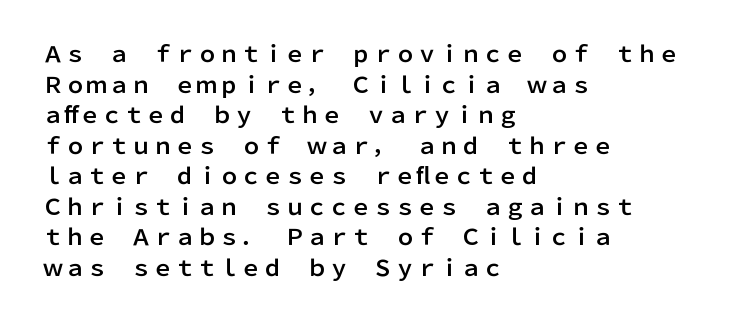
{"italic": "no", "underline": "no", "align": "left", "line_spacing": "normal", "line_spacing_ratio": 1.39, "letter_spacing": "normal", "letter_spacing_em": 0.0, "glyph_px": 22}
